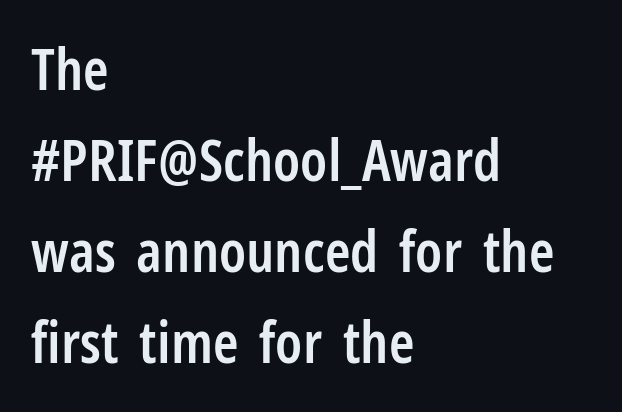
{"serif": "no", "italic": "no", "bold": "semi", "weight": "semibold", "width": "condensed", "stroke_contrast": "low", "x_height": "medium", "monospaced": "no", "underline": "no", "align": "left", "line_spacing": "normal", "line_spacing_ratio": 1.57, "letter_spacing": "normal", "letter_spacing_em": 0.0, "glyph_px": 58}
